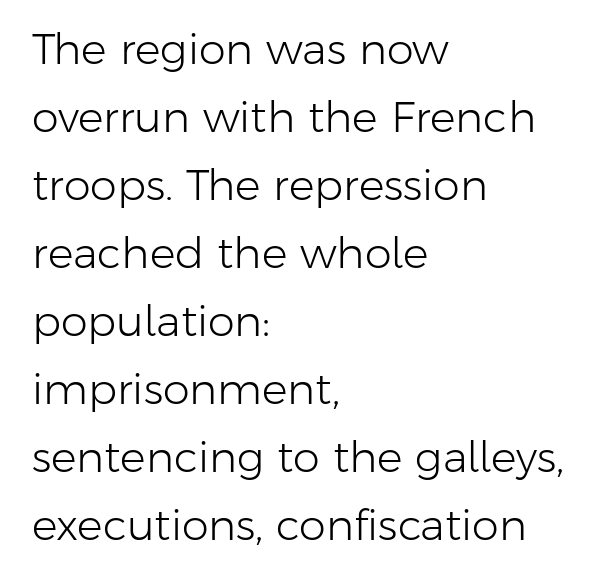
{"serif": "no", "italic": "no", "bold": "no", "weight": "light", "width": "normal", "stroke_contrast": "low", "x_height": "medium", "monospaced": "no", "underline": "no", "align": "left", "line_spacing": "normal", "line_spacing_ratio": 1.58, "letter_spacing": "normal", "letter_spacing_em": 0.0, "glyph_px": 43}
